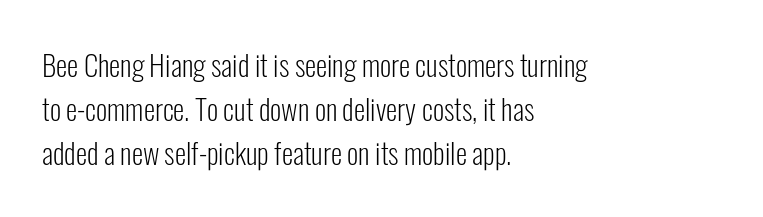
The paragraph shown leans on its left margin. The text was rendered using a sans face with plain stroke endings. Is the stroke heavy? The answer is a plain regular-or-lighter. Here the glyphs are tracked normally, forming tight word shapes. The strip under each line holds only bare page.
